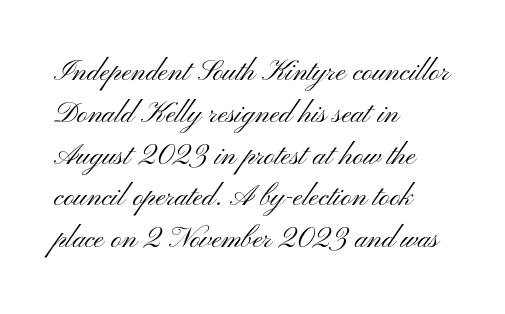
{"serif": "no", "bold": "no", "weight": "light", "width": "wide", "stroke_contrast": "medium", "x_height": "small", "monospaced": "no", "underline": "no", "align": "left", "line_spacing": "normal", "line_spacing_ratio": 1.44, "letter_spacing": "normal", "letter_spacing_em": 0.0, "glyph_px": 29}
